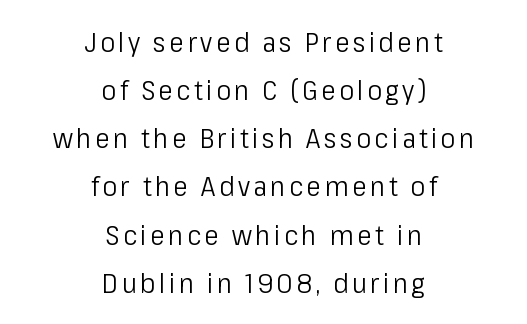
The image shows 28 px light, condensed sans-serif type, upright; set centered, line spacing 1.72x, not underlined; low stroke contrast and a medium x-height.
